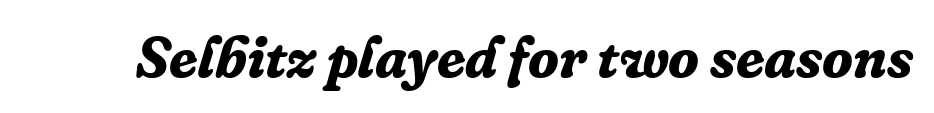
The image shows 57 px bold serif type, italic (leaning right); set normal letter spacing, not underlined; low stroke contrast and a medium x-height.
